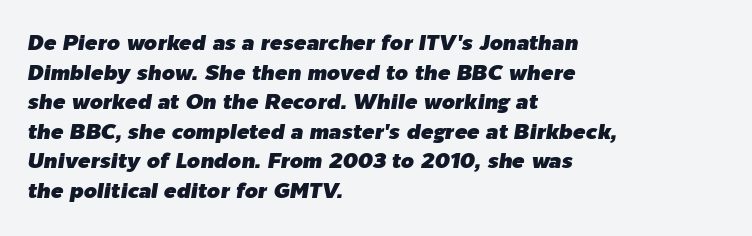
The text block is weighted toward the left margin, trailing off unevenly rightward. You could call the tracking neutral — neither tight nor loose. Yep, that's italic — everything's leaning. Underlining? Definitely not there. The vertical gap from one line to the next is medium.
